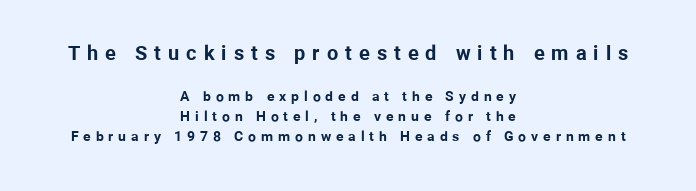
The image shows 20 px bold type, upright; set centered, normal line spacing (1.44x), unusually wide letter spacing (+0.35 em), not underlined; the first (top) block is 1.43x larger.
